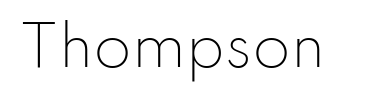
{"serif": "no", "italic": "no", "bold": "no", "weight": "light", "width": "normal", "stroke_contrast": "low", "x_height": "small", "monospaced": "no", "underline": "no", "letter_spacing": "normal", "letter_spacing_em": 0.0, "glyph_px": 55}
